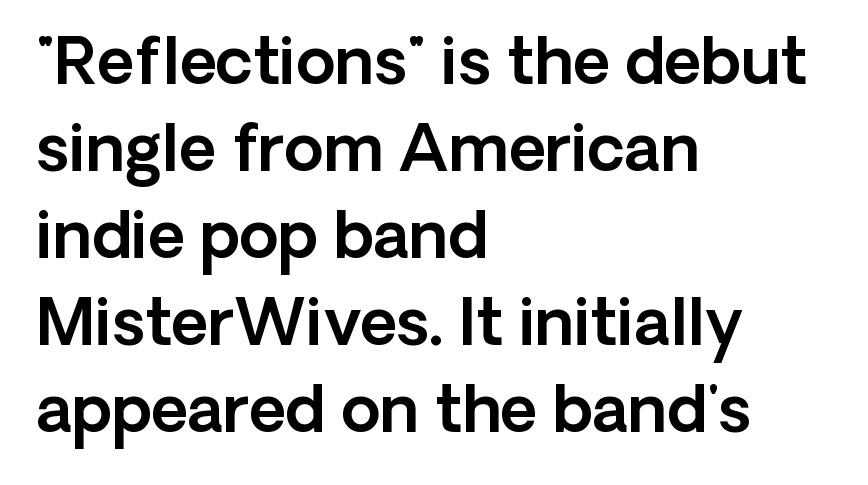
Q: Is the text italic (slanted)? A: No, it is upright.
Q: Is the typeface a serif or a sans-serif typeface? A: Sans-serif.
Q: Is the text underlined? A: No.
Q: How is the paragraph aligned? A: Left-aligned.
Q: Is the spacing between letters normal or unusually wide? A: Normal.
Q: Is the spacing between lines tight, normal or loose? A: Normal.
Q: Width (condensed, normal, or wide)? A: Normal.
Q: x-height? A: Medium.
Q: Monospaced? A: No.
